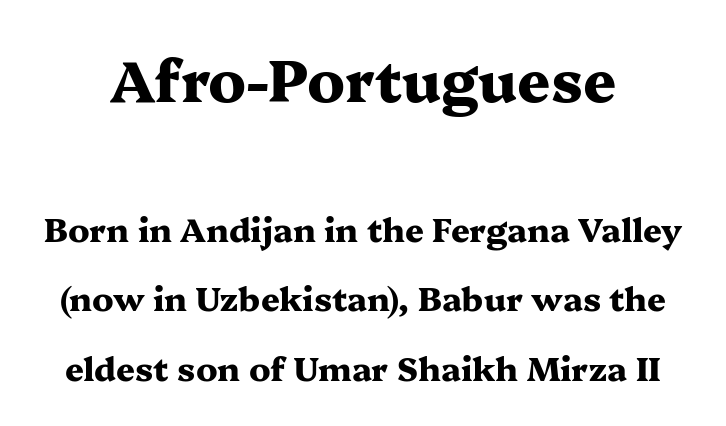
The rendering keeps characters at their native spacing. The rendering shows small feet on the letterforms — a serif design. The emphasis by scale lands on block number one, above. Bare-footed words on every line. Widely set lines give the paragraph a tall, airy silhouette. Plenty of ink on the page — the face is bold.
